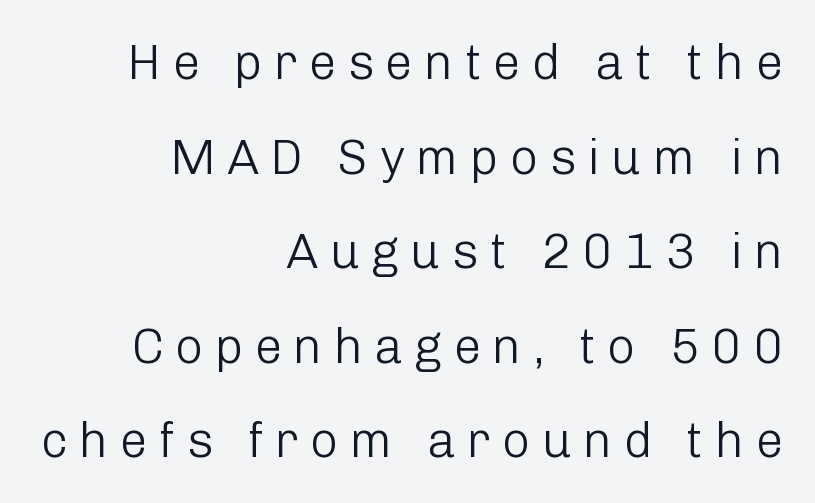
Q: Is the text bold? A: No.
Q: Is the text italic (slanted)? A: No, it is upright.
Q: Is the typeface a serif or a sans-serif typeface? A: Sans-serif.
Q: Is the text underlined? A: No.
Q: How is the paragraph aligned? A: Right-aligned.
Q: Is the spacing between letters normal or unusually wide? A: Unusually wide.
Q: Is the spacing between lines tight, normal or loose? A: Loose.
Q: Width (condensed, normal, or wide)? A: Normal.
Q: Stroke contrast? A: Low.
Q: x-height? A: Medium.
Q: Monospaced? A: No.
